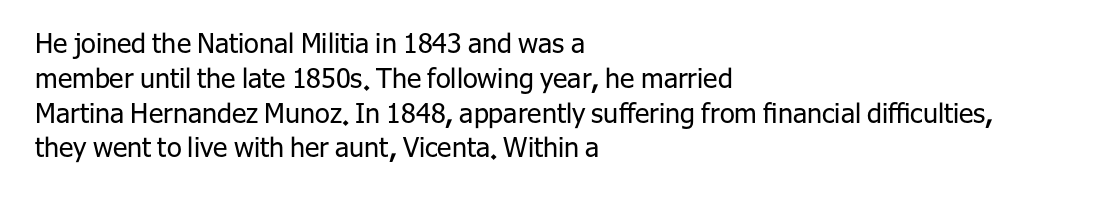
This sample keeps an unexceptional amount of space between lines. Characters remain perfectly vertical along every line. The gap between lines stays unmarked. Is this a heavy cut? Hardly; it is regular or lighter.
